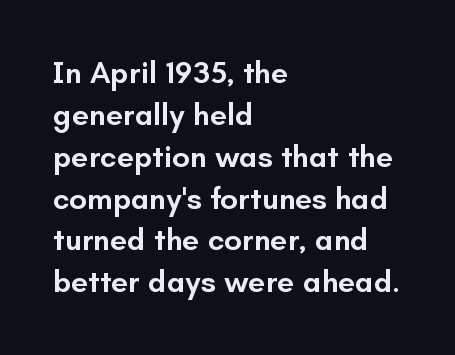
The rendering keeps characters at their native spacing. The rendering shows plain stroke endings on the letterforms — a sans-serif design. The letters advance in unequal steps, a hallmark of proportional type. In terms of weight, the rendering is demibold, just under bold. A normal amount of white space separates one row of letters from the next.
